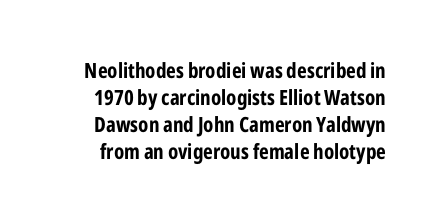
Q: Is the text bold? A: Yes.
Q: Is the text italic (slanted)? A: No, it is upright.
Q: Is the text underlined? A: No.
Q: Is the spacing between letters normal or unusually wide? A: Normal.
Q: Is the spacing between lines tight, normal or loose? A: Normal.
